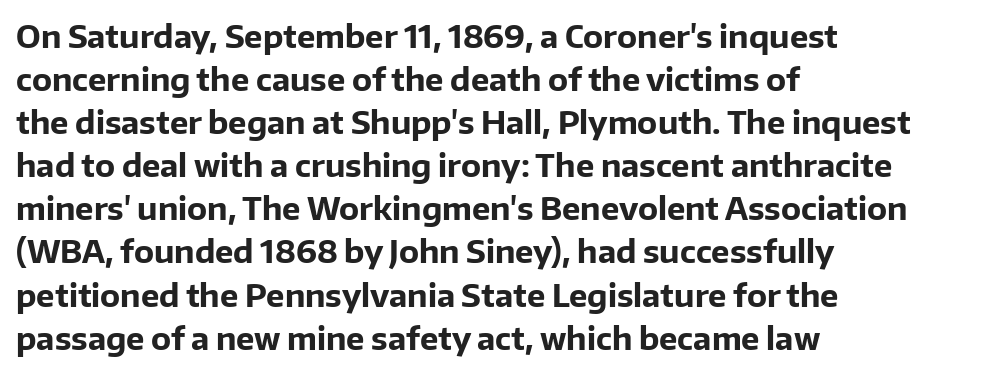
Q: Is the text bold? A: Yes.
Q: Is the text italic (slanted)? A: No, it is upright.
Q: Is the typeface a serif or a sans-serif typeface? A: Sans-serif.
Q: Is the text underlined? A: No.
Q: How is the paragraph aligned? A: Left-aligned.
Q: Is the spacing between letters normal or unusually wide? A: Normal.
Q: Is the spacing between lines tight, normal or loose? A: Normal.
Q: Width (condensed, normal, or wide)? A: Normal.
Q: Stroke contrast? A: Low.
Q: x-height? A: Medium.
Q: Monospaced? A: No.
